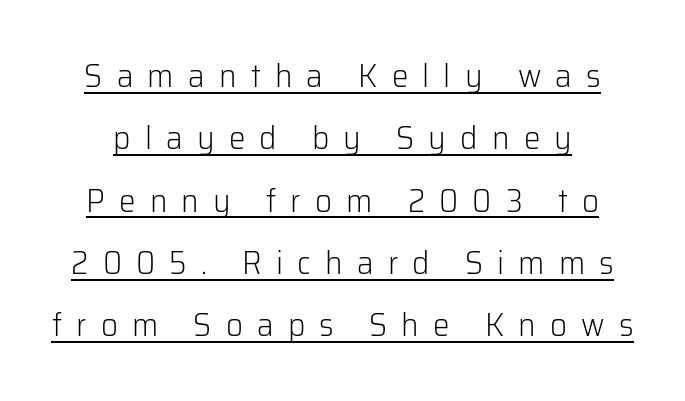
The face used here is proportionally spaced, like ordinary book or web type. The lettering is marked with a stroke running underneath it. Posture: straight, roman, zero tilt. The letterforms sit at book weight or below. Does extra space separate the letters? Yes, quite a lot of it.
